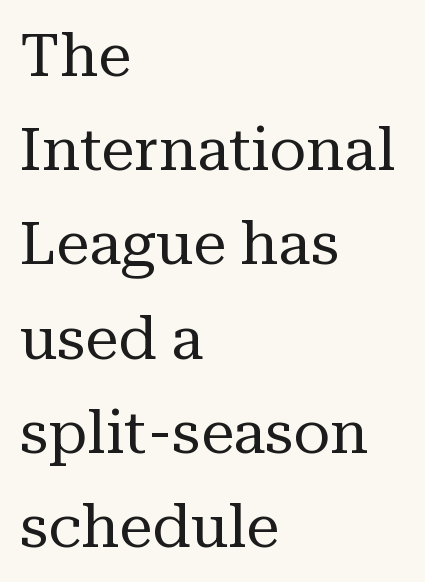
The image shows 60 px regular-weight serif type, upright; set left-aligned, normal line spacing (1.57x), normal letter spacing, not underlined; medium stroke contrast and a medium x-height.
